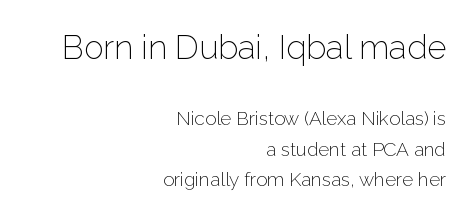
{"serif": "no", "italic": "no", "bold": "no", "weight": "light", "width": "normal", "stroke_contrast": "low", "x_height": "medium", "monospaced": "no", "underline": "no", "align": "right", "line_spacing": "normal", "line_spacing_ratio": 1.62, "letter_spacing": "normal", "letter_spacing_em": 0.0, "larger_block": "first", "size_ratio": 1.74, "glyph_px": 33}
